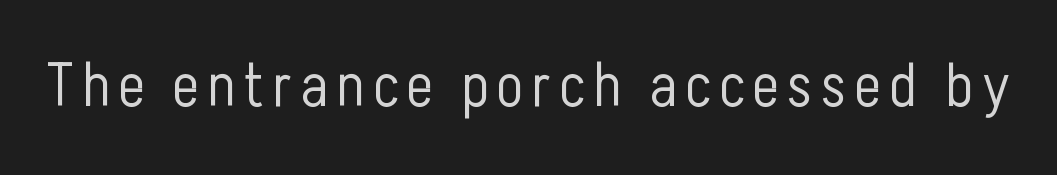
Style check: upright. Unbolded letterforms with no extra heft. A typesetter would call this proportional, since set widths differ per character. No feet cap the strokes, marking this as sans-serif type. Beneath every word, the page is bare.
